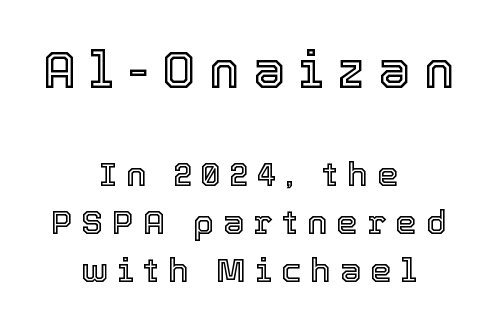
Q: Is the text italic (slanted)? A: No, it is upright.
Q: Is the text underlined? A: No.
Q: How is the paragraph aligned? A: Centered.
Q: Is the spacing between letters normal or unusually wide? A: Unusually wide.
Q: Is the spacing between lines tight, normal or loose? A: Normal.
Q: Which block of text is set in a larger size, the first (top) or the second (bottom)? A: The first (top) one.
Q: Width (condensed, normal, or wide)? A: Normal.
Q: x-height? A: Medium.
Q: Monospaced? A: No.
